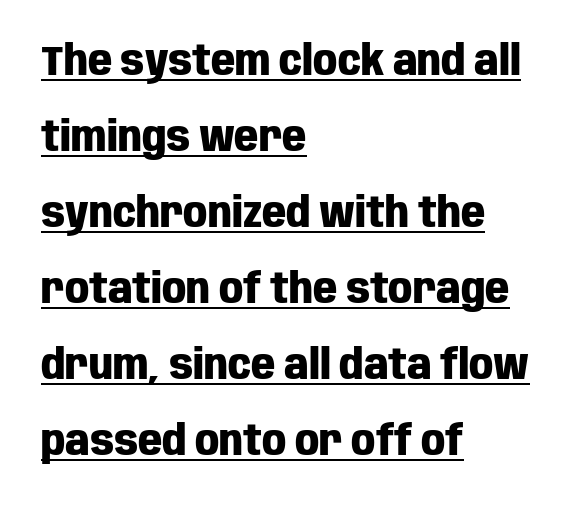
{"serif": "no", "italic": "no", "bold": "yes", "weight": "heavy", "width": "condensed", "stroke_contrast": "low", "x_height": "large", "monospaced": "no", "underline": "yes", "align": "left", "line_spacing_ratio": 1.81, "letter_spacing": "normal", "letter_spacing_em": 0.0, "glyph_px": 42}
